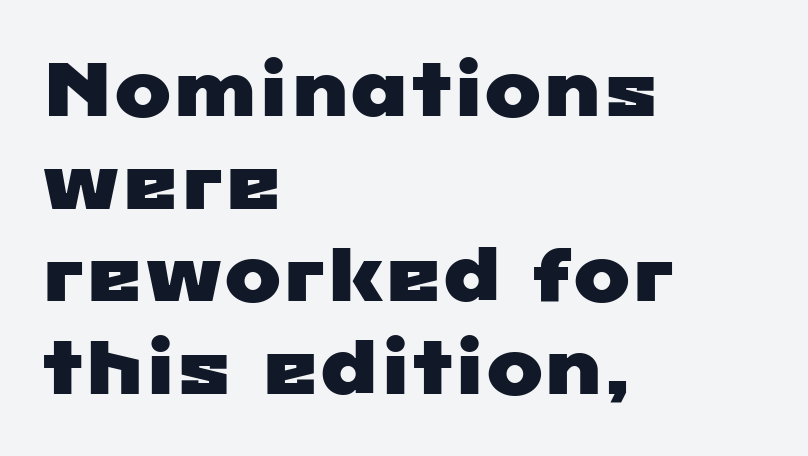
Stroke terminals: plain, sans-serif. Alignment: flush left. The rendering uses natural spacing where letterforms have individual widths. No word sits above an underline. Between one letter and the next there's only the usual sliver of space.
